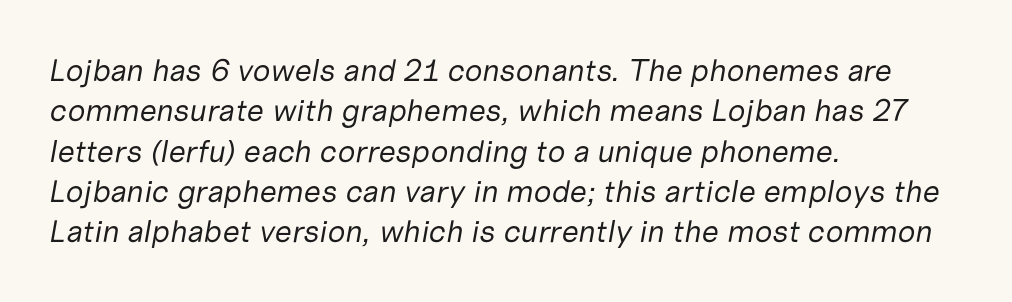
Q: Is the text bold? A: No.
Q: Is the text italic (slanted)? A: Yes, it leans right by about 10 degrees.
Q: Is the text underlined? A: No.
Q: How is the paragraph aligned? A: Left-aligned.
Q: Is the spacing between letters normal or unusually wide? A: Normal.
Q: Is the spacing between lines tight, normal or loose? A: Normal.
Q: Width (condensed, normal, or wide)? A: Normal.
Q: Stroke contrast? A: Low.
Q: x-height? A: Medium.
Q: Monospaced? A: No.
